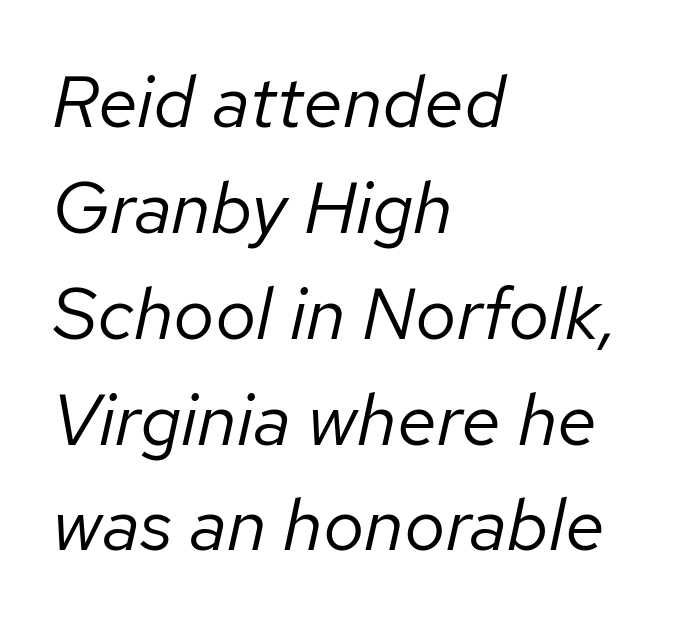
{"italic": "yes", "lean": "right", "slant_degrees": 12, "bold": "no", "weight": "regular", "width": "normal", "stroke_contrast": "low", "x_height": "medium", "monospaced": "no", "underline": "no", "align": "left", "line_spacing": "normal", "line_spacing_ratio": 1.45, "letter_spacing": "normal", "letter_spacing_em": 0.0, "glyph_px": 73}
